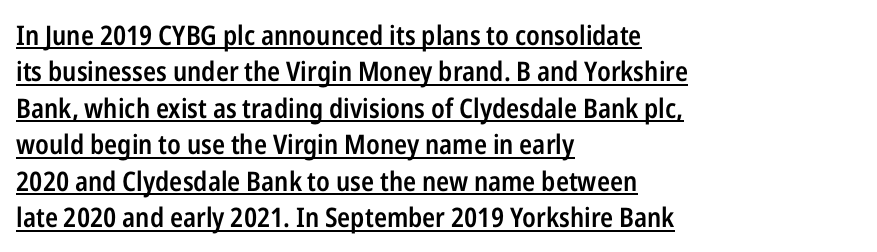
Q: Is the text bold? A: Semi-bold.
Q: Is the text italic (slanted)? A: No, it is upright.
Q: Is the text underlined? A: Yes.
Q: How is the paragraph aligned? A: Left-aligned.
Q: Is the spacing between letters normal or unusually wide? A: Normal.
Q: Is the spacing between lines tight, normal or loose? A: Normal.
